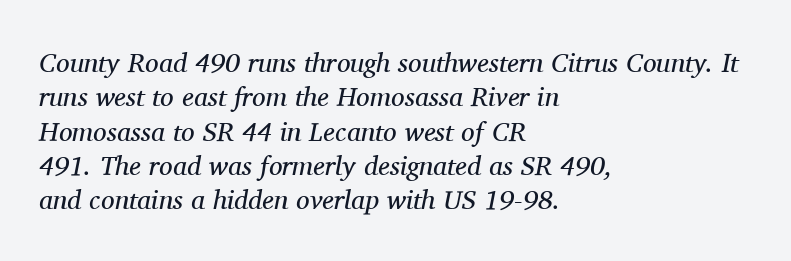
The string is rendered with underlining switched off. The face used here is rendered with its standard letterfit. The rows are spaced the way most documents space them. A student would call this left alignment; a typographer would say flush left, rag right.
